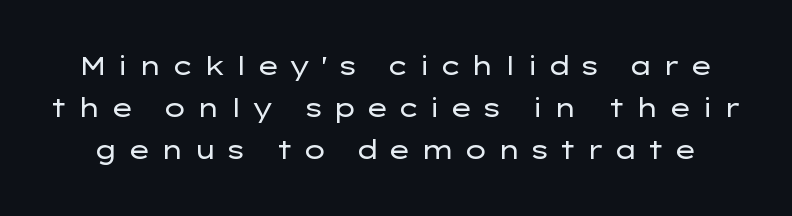
Q: Is the text bold? A: No.
Q: Is the text italic (slanted)? A: No, it is upright.
Q: Is the text underlined? A: No.
Q: Is the spacing between letters normal or unusually wide? A: Unusually wide.
Q: Is the spacing between lines tight, normal or loose? A: Normal.
